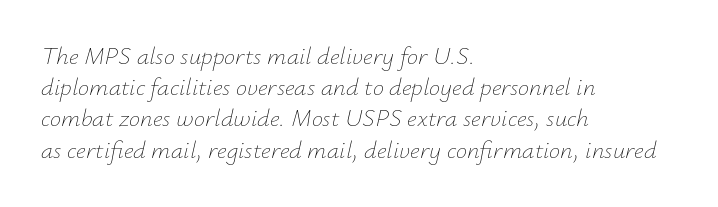
Q: Is the text bold? A: No.
Q: Is the text italic (slanted)? A: Yes, it leans right by about 12 degrees.
Q: Is the text underlined? A: No.
Q: How is the paragraph aligned? A: Left-aligned.
Q: Is the spacing between letters normal or unusually wide? A: Normal.
Q: Is the spacing between lines tight, normal or loose? A: Normal.
